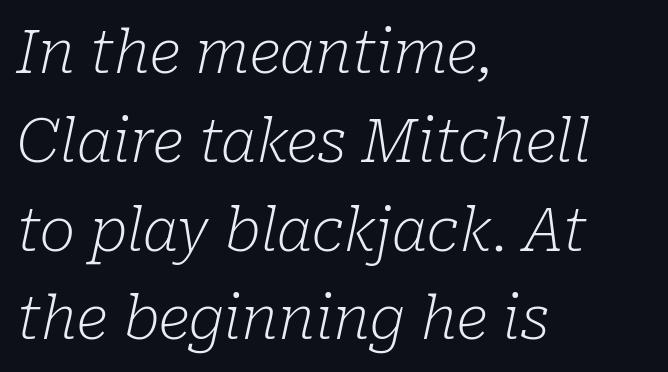
{"serif": "yes", "italic": "yes", "lean": "right", "slant_degrees": 10, "bold": "no", "weight": "light", "width": "normal", "stroke_contrast": "low", "x_height": "medium", "monospaced": "no", "underline": "no", "align": "left", "line_spacing": "normal", "line_spacing_ratio": 1.48, "letter_spacing": "normal", "letter_spacing_em": 0.0, "glyph_px": 60}
